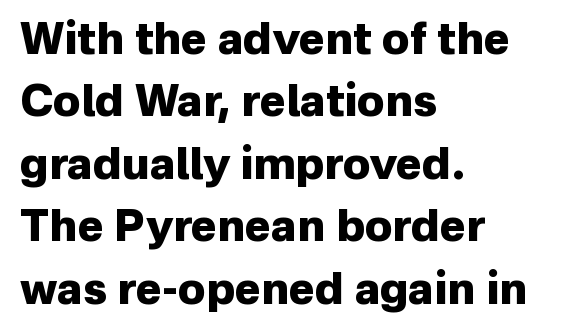
Any mark beneath the type? The region is blank. The passage shown is typed in a proportional face where columns would drift. This sample uses plain, unmodified letter spacing. Evenly set lines give the paragraph a standard silhouette.
